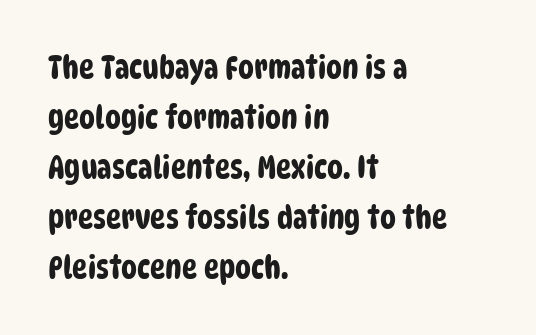
{"serif": "no", "width": "condensed", "stroke_contrast": "low", "x_height": "large", "monospaced": "no", "underline": "no", "align": "left", "line_spacing": "normal", "line_spacing_ratio": 1.56, "letter_spacing": "normal", "letter_spacing_em": 0.0, "glyph_px": 32}
